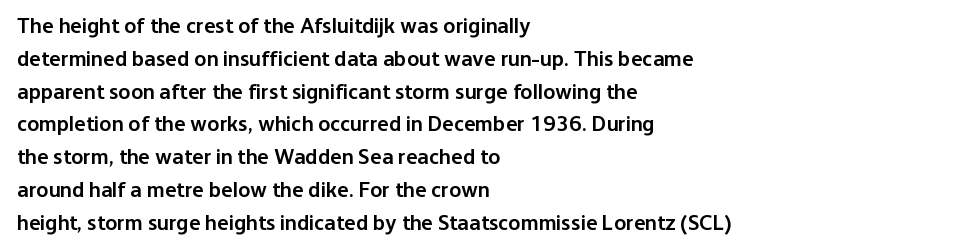
This sample is left-justified, so line endings fall wherever the words run out. Has an underline been added? It has not. The glyphs have the mass of a demibold cut, below bold. Nothing unusual about the tracking: characters are spaced as the font intends.
